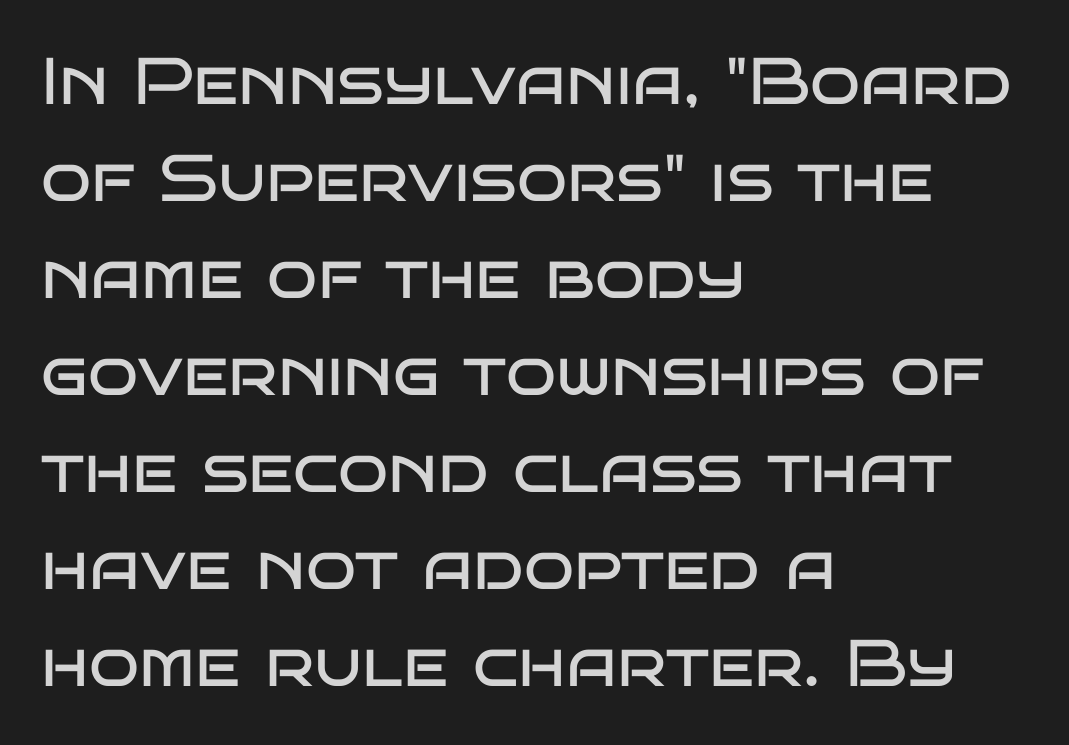
The image shows 66 px regular-weight, wide sans-serif type, upright; set left-aligned, normal line spacing (1.47x), normal letter spacing, not underlined; low stroke contrast and a large x-height.
